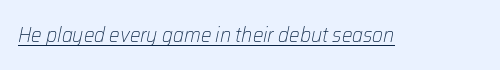
The image shows 21 px text type, italic (leaning right); set normal letter spacing, underlined.
